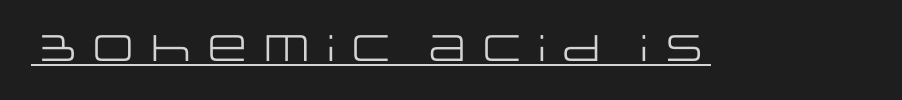
{"serif": "no", "italic": "no", "bold": "no", "weight": "regular", "width": "wide", "stroke_contrast": "low", "x_height": "large", "monospaced": "no", "underline": "yes", "letter_spacing": "normal", "letter_spacing_em": 0.0, "glyph_px": 37}
